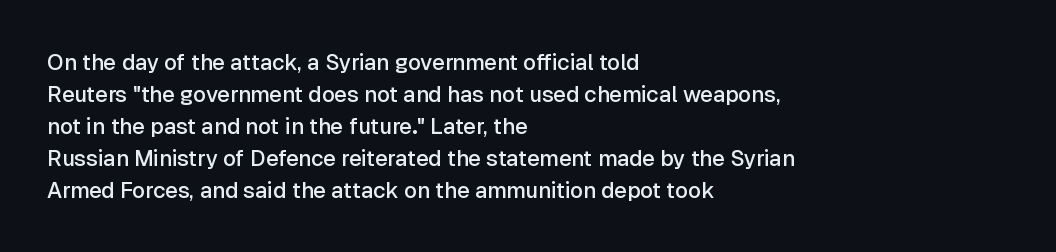
The image shows 22 px text type, upright; set left-aligned, normal line spacing (1.45x), normal letter spacing, not underlined.
